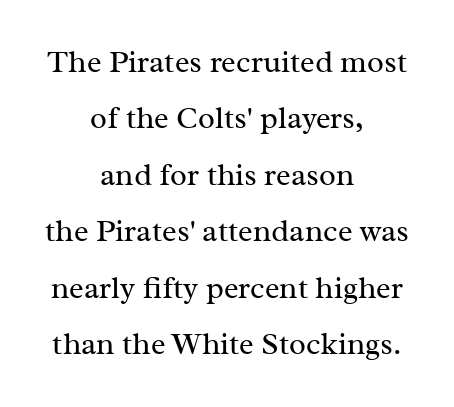
Q: Is the text bold? A: No.
Q: Is the text italic (slanted)? A: No, it is upright.
Q: Is the typeface a serif or a sans-serif typeface? A: Serif.
Q: Is the text underlined? A: No.
Q: How is the paragraph aligned? A: Centered.
Q: Is the spacing between letters normal or unusually wide? A: Normal.
Q: Width (condensed, normal, or wide)? A: Normal.
Q: Stroke contrast? A: Medium.
Q: x-height? A: Medium.
Q: Monospaced? A: No.
